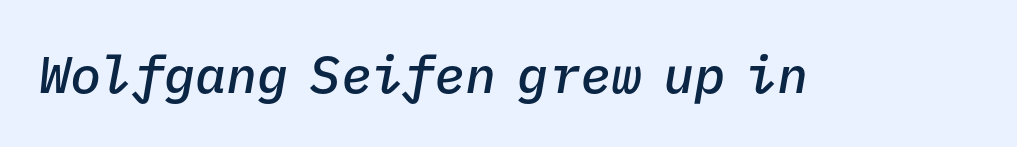
Q: Is the text bold? A: Semi-bold.
Q: Is the text italic (slanted)? A: Yes, it leans right by about 9 degrees.
Q: Is the text underlined? A: No.
Q: Is the spacing between letters normal or unusually wide? A: Normal.
Q: Width (condensed, normal, or wide)? A: Normal.
Q: Stroke contrast? A: Low.
Q: x-height? A: Medium.
Q: Monospaced? A: Yes.
